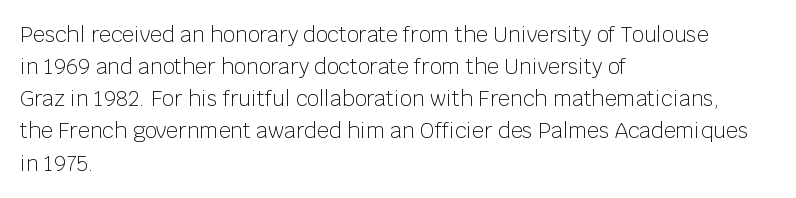
{"italic": "no", "bold": "no", "underline": "no", "align": "left", "line_spacing": "normal", "line_spacing_ratio": 1.53, "letter_spacing": "normal", "letter_spacing_em": 0.0, "glyph_px": 21}
